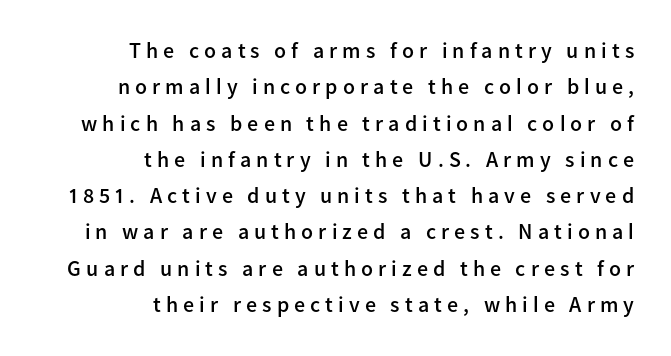
The image shows 22 px text type, upright; set right-aligned, normal line spacing (1.65x), unusually wide letter spacing (+0.23 em), not underlined.
